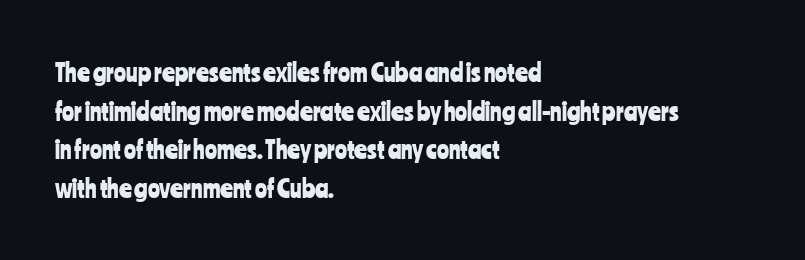
Inter-character spacing is left at the font's built-in metrics. Quick note: underline off. Horizontal alignment here is leftward, the default for most running prose. Posture: vertical. Line spacing here is normal.
